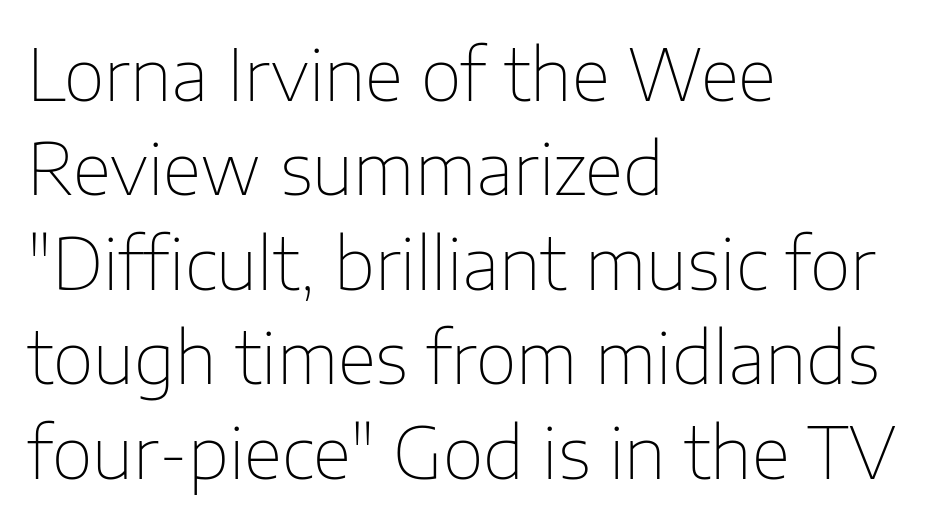
Think standard paragraph weight, or any step lighter than that. Nope, not italic — everything's standing straight. Leading: standard. Spacing verdict: proportional, widths tailored to each character.
